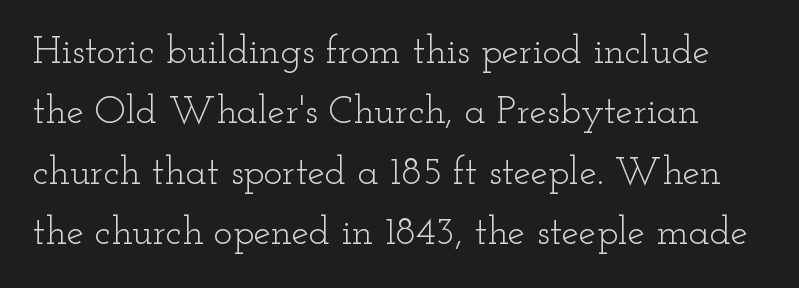
Q: Is the text bold? A: No.
Q: Is the text italic (slanted)? A: No, it is upright.
Q: Is the typeface a serif or a sans-serif typeface? A: Serif.
Q: Is the text underlined? A: No.
Q: Is the spacing between letters normal or unusually wide? A: Normal.
Q: Is the spacing between lines tight, normal or loose? A: Normal.
Q: Width (condensed, normal, or wide)? A: Wide.
Q: Stroke contrast? A: Low.
Q: x-height? A: Small.
Q: Monospaced? A: No.
